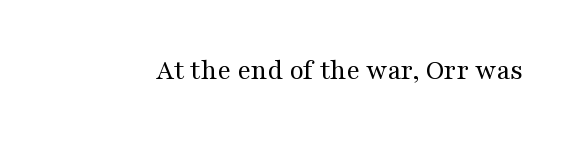
Q: Is the text bold? A: No.
Q: Is the text italic (slanted)? A: No, it is upright.
Q: Is the typeface a serif or a sans-serif typeface? A: Serif.
Q: Is the text underlined? A: No.
Q: Is the spacing between letters normal or unusually wide? A: Normal.
Q: Width (condensed, normal, or wide)? A: Wide.
Q: Stroke contrast? A: Medium.
Q: x-height? A: Medium.
Q: Monospaced? A: No.
